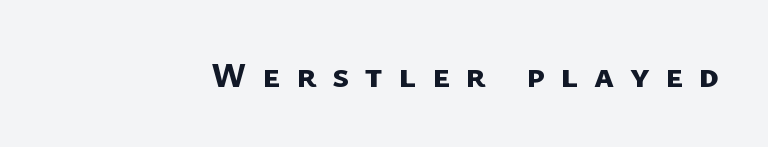
{"serif": "no", "bold": "yes", "weight": "bold", "width": "normal", "stroke_contrast": "low", "x_height": "medium", "monospaced": "no", "underline": "no", "letter_spacing": "wide", "letter_spacing_em": 0.44, "glyph_px": 36}
